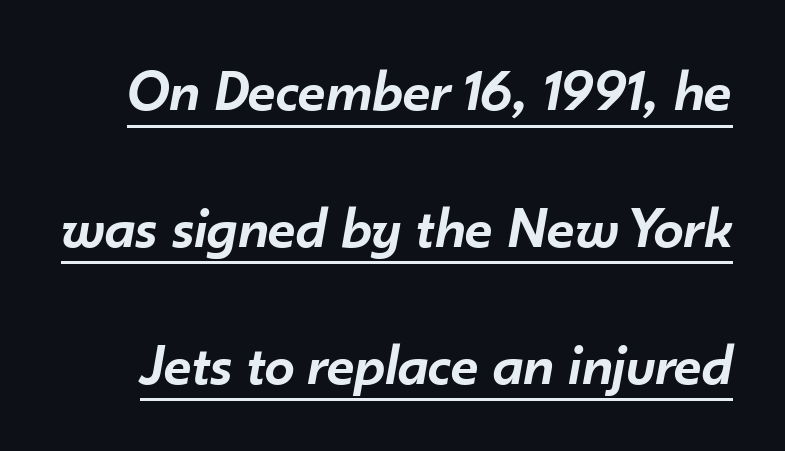
Q: Is the text bold? A: Semi-bold.
Q: Is the text italic (slanted)? A: Yes, it leans right by about 10 degrees.
Q: Is the text underlined? A: Yes.
Q: Is the spacing between letters normal or unusually wide? A: Normal.
Q: Is the spacing between lines tight, normal or loose? A: Loose.
Q: Width (condensed, normal, or wide)? A: Normal.
Q: Stroke contrast? A: Low.
Q: x-height? A: Small.
Q: Monospaced? A: No.
